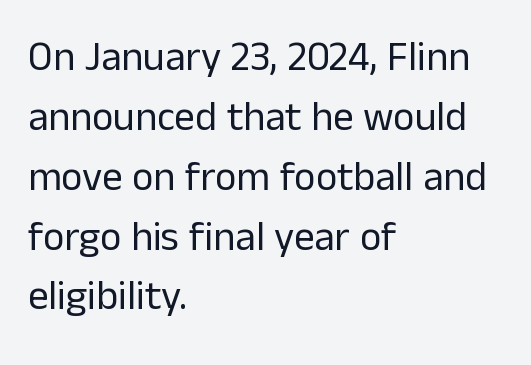
In terms of leading, this rendering sits right in the middle. Every stem runs plumb, perpendicular to the baseline. Underline: absent. The typeface has the unassuming heft of standard copy or less.
